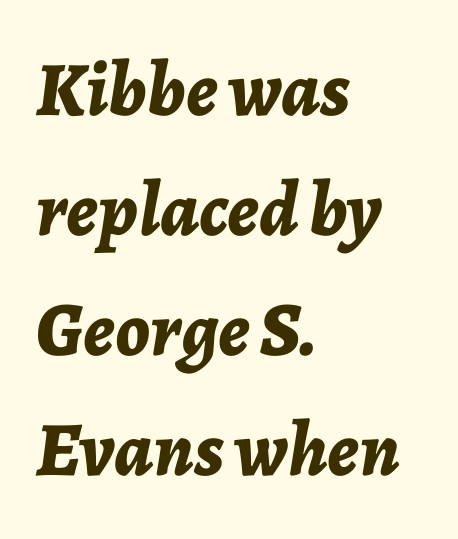
Q: Is the text bold? A: Yes.
Q: Is the text italic (slanted)? A: Yes, it leans right by about 7 degrees.
Q: Is the text underlined? A: No.
Q: How is the paragraph aligned? A: Left-aligned.
Q: Is the spacing between letters normal or unusually wide? A: Normal.
Q: Is the spacing between lines tight, normal or loose? A: Normal.
Q: Width (condensed, normal, or wide)? A: Normal.
Q: Stroke contrast? A: Low.
Q: x-height? A: Medium.
Q: Monospaced? A: No.
